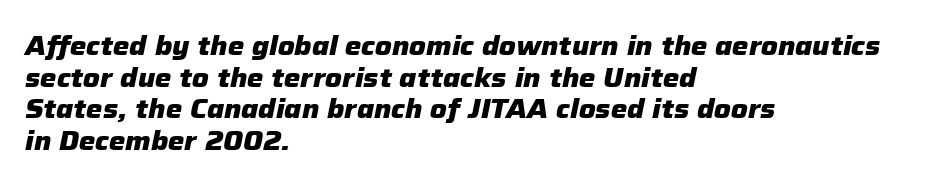
Q: Is the text bold? A: Yes.
Q: Is the text italic (slanted)? A: Yes, it leans right by about 12 degrees.
Q: Is the text underlined? A: No.
Q: How is the paragraph aligned? A: Left-aligned.
Q: Is the spacing between letters normal or unusually wide? A: Normal.
